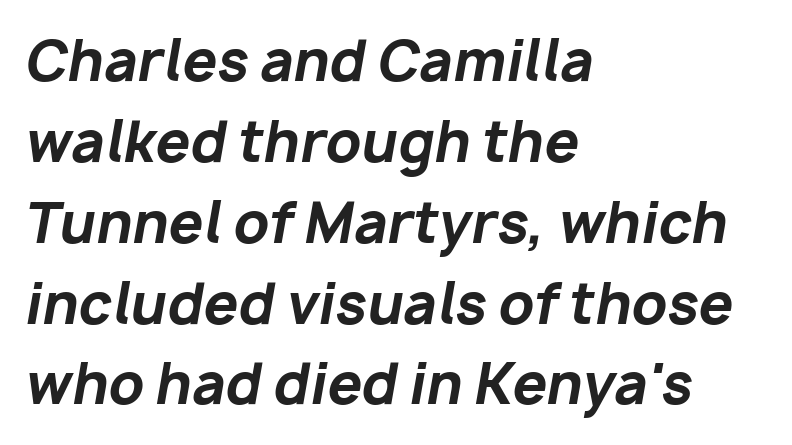
The image shows 55 px bold type, italic (leaning right); set left-aligned, normal line spacing (1.47x), normal letter spacing, not underlined; low stroke contrast and a medium x-height.
